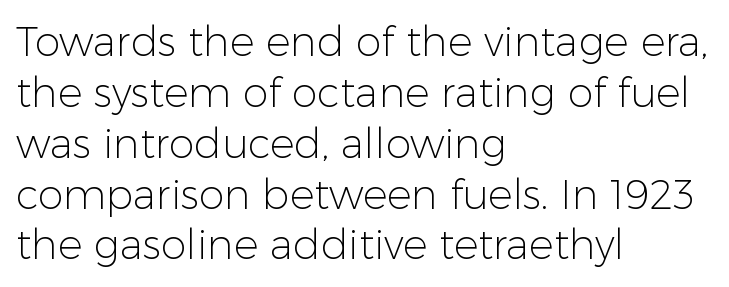
The image shows 41 px light sans-serif type, upright; set left-aligned, line spacing 1.24x, normal letter spacing, not underlined; low stroke contrast and a medium x-height.
